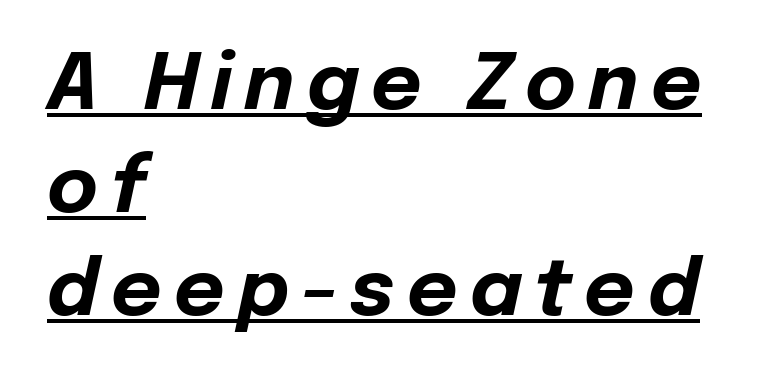
{"italic": "yes", "lean": "right", "slant_degrees": 12, "bold": "yes", "weight": "bold", "width": "normal", "stroke_contrast": "low", "x_height": "medium", "monospaced": "no", "underline": "yes", "align": "left", "line_spacing": "normal", "line_spacing_ratio": 1.32, "glyph_px": 78}
